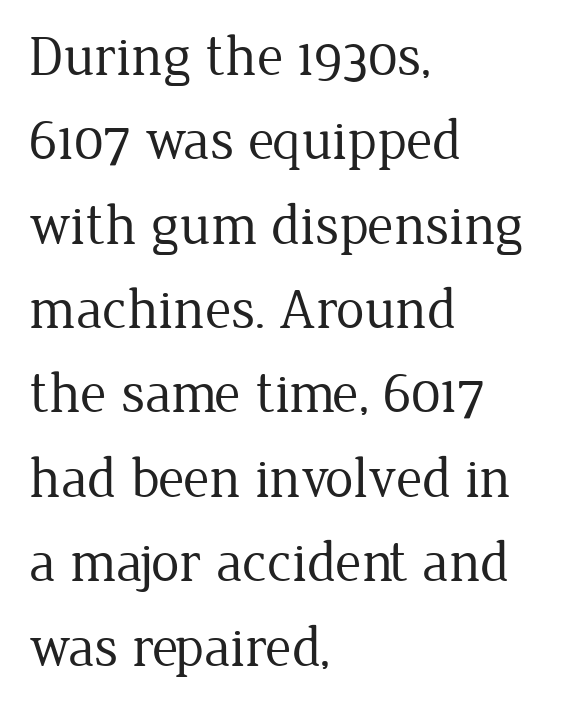
Q: Is the text bold? A: No.
Q: Is the text italic (slanted)? A: No, it is upright.
Q: Is the typeface a serif or a sans-serif typeface? A: Serif.
Q: Is the text underlined? A: No.
Q: How is the paragraph aligned? A: Left-aligned.
Q: Is the spacing between letters normal or unusually wide? A: Normal.
Q: Is the spacing between lines tight, normal or loose? A: Normal.
Q: Width (condensed, normal, or wide)? A: Normal.
Q: Stroke contrast? A: Low.
Q: x-height? A: Medium.
Q: Monospaced? A: No.
